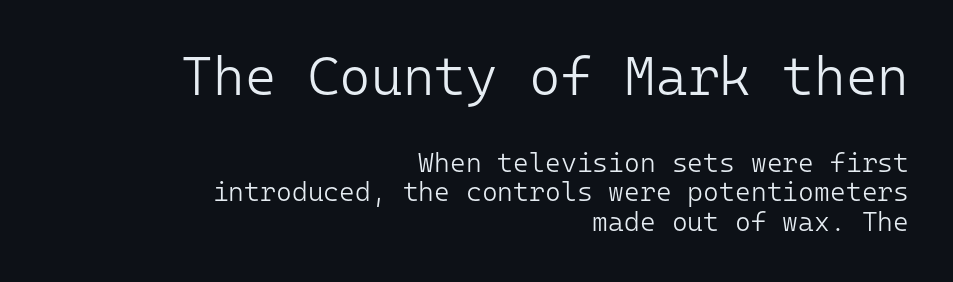
The passage shown is typed in a monospace face where columns stay perfectly aligned. Each new line begins almost immediately beneath the previous one. Every stem runs plumb, perpendicular to the baseline. Stroke terminals: plain, sans-serif. Typeset ragged left — the right edge is the straight one.
